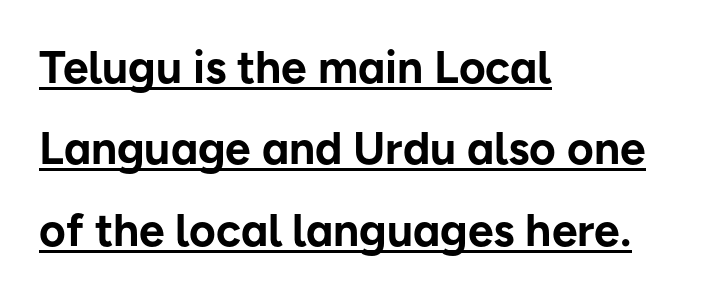
{"serif": "no", "italic": "no", "bold": "yes", "weight": "bold", "width": "normal", "stroke_contrast": "low", "x_height": "medium", "monospaced": "no", "underline": "yes", "align": "left", "line_spacing_ratio": 1.77, "letter_spacing": "normal", "letter_spacing_em": 0.0, "glyph_px": 46}
